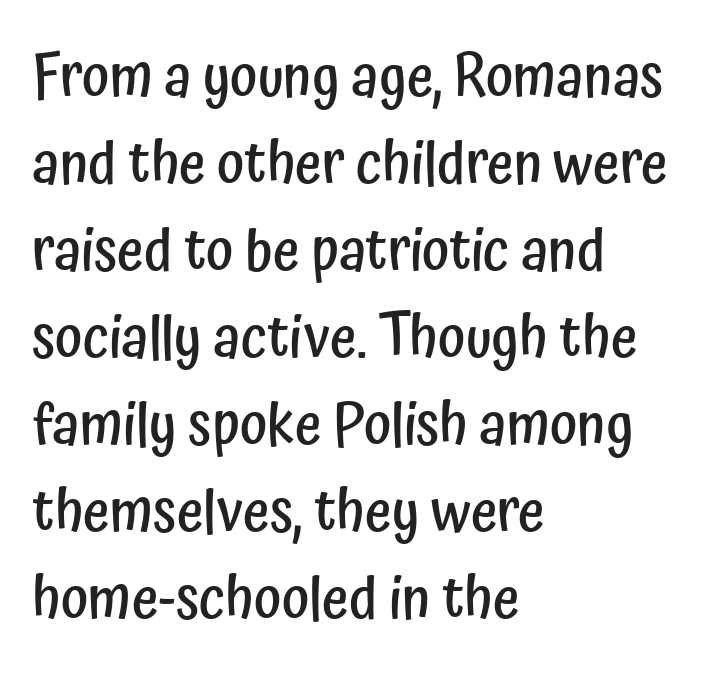
Quick note: underline off. Is there any slant? The stems are plumb. Interline gaps are of average width in this sample. Nope, no serifs anywhere on these letters. Look at the stroke-to-counter ratio: somewhat heavy, a semibold. The rendering keeps characters at their native spacing.
